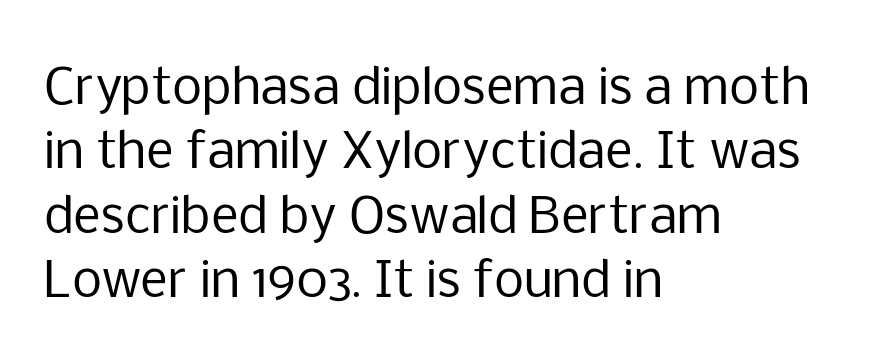
The image shows 48 px regular-weight sans-serif type, upright; set left-aligned, normal line spacing (1.34x), normal letter spacing, not underlined; low stroke contrast and a medium x-height.
